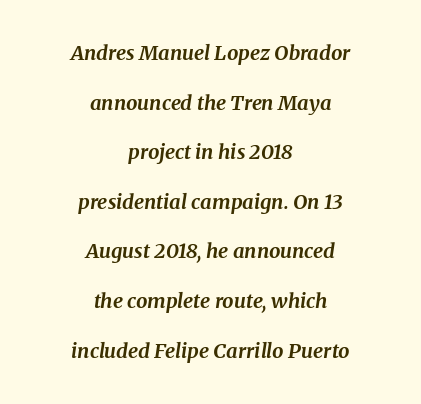
{"italic": "yes", "lean": "right", "slant_degrees": 8, "bold": "yes", "underline": "no", "align": "center", "line_spacing": "loose", "line_spacing_ratio": 2.48, "letter_spacing": "normal", "letter_spacing_em": 0.0, "glyph_px": 20}
